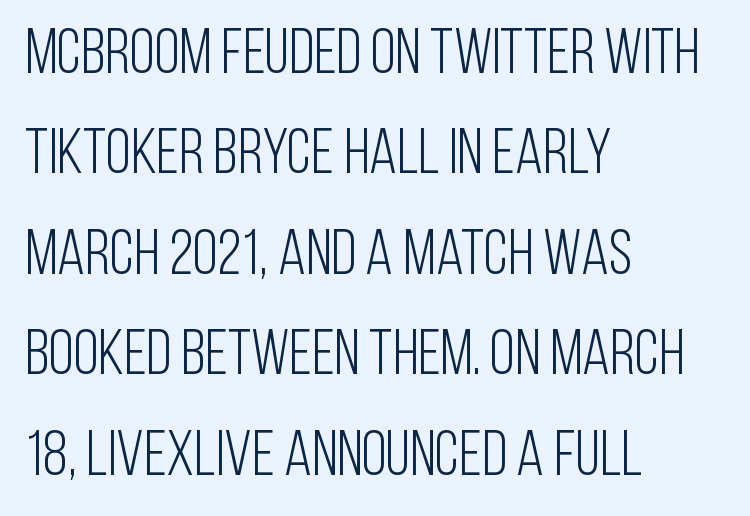
The image shows 64 px light, condensed sans-serif type, upright; set left-aligned, normal line spacing (1.57x), normal letter spacing, not underlined; low stroke contrast and a large x-height.
